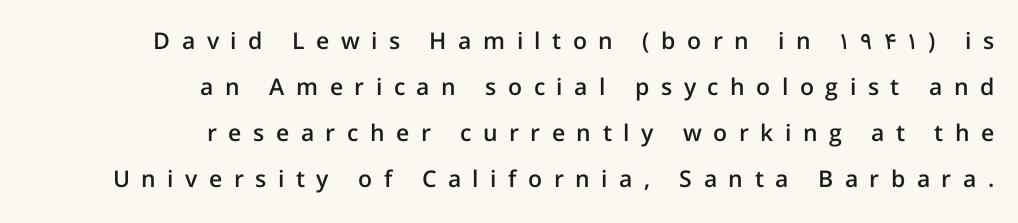
{"italic": "no", "bold": "semi", "underline": "no", "align": "right", "line_spacing": "loose", "line_spacing_ratio": 2.0, "letter_spacing": "wide", "letter_spacing_em": 0.5, "glyph_px": 23}
